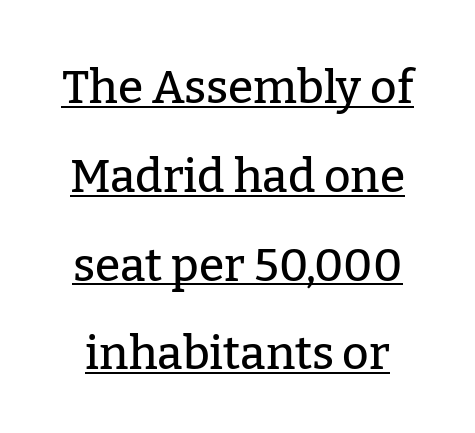
Q: Is the text italic (slanted)? A: No, it is upright.
Q: Is the typeface a serif or a sans-serif typeface? A: Serif.
Q: Is the text underlined? A: Yes.
Q: Is the spacing between letters normal or unusually wide? A: Normal.
Q: Is the spacing between lines tight, normal or loose? A: Loose.
Q: Width (condensed, normal, or wide)? A: Normal.
Q: Stroke contrast? A: Low.
Q: x-height? A: Medium.
Q: Monospaced? A: No.
